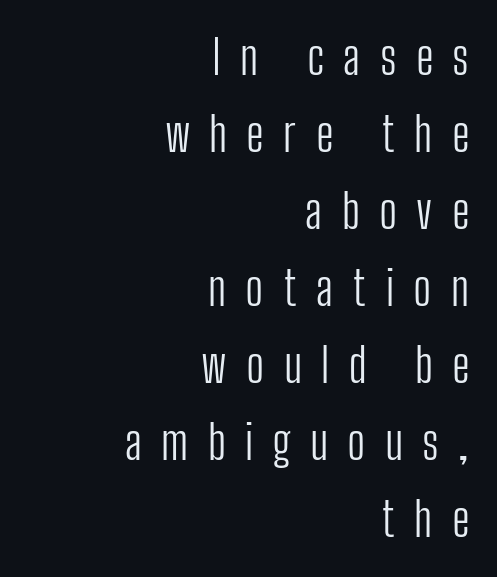
The image shows 47 px light, condensed sans-serif type, upright; set right-aligned, normal line spacing (1.64x), unusually wide letter spacing (+0.41 em), not underlined; low stroke contrast and a medium x-height.
